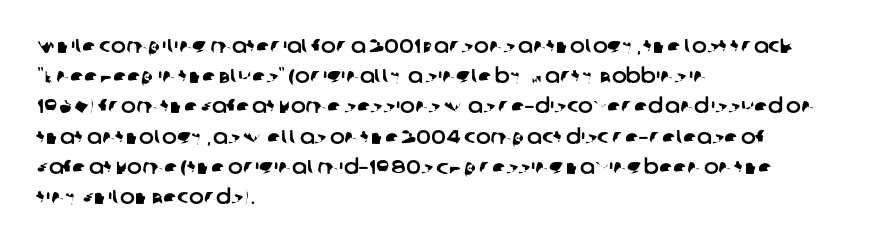
The image shows 20 px text type; set left-aligned, normal line spacing (1.51x), normal letter spacing, not underlined.
